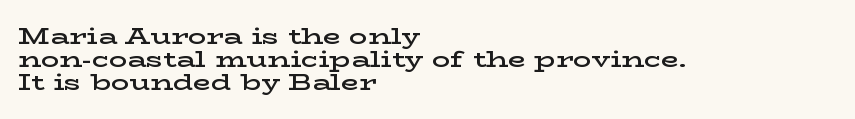
{"italic": "no", "bold": "semi", "underline": "no", "align": "left", "line_spacing": "tight", "line_spacing_ratio": 1.01, "letter_spacing": "normal", "letter_spacing_em": 0.0, "glyph_px": 23}
